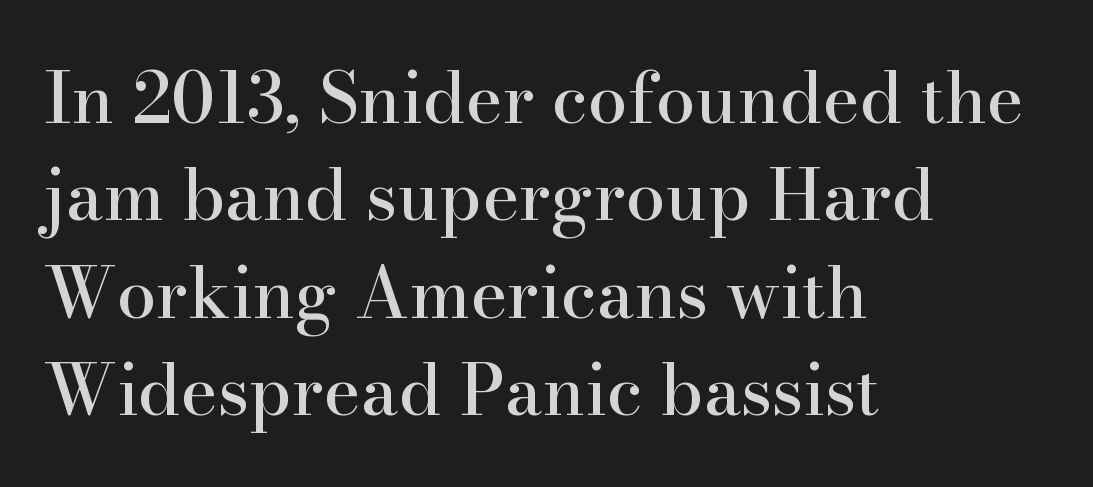
Vertical strokes here are truly vertical. This sample has the flowing, uneven cadence of proportional lettering. Does the copy run flush right? No — it runs flush left. The passage shown has conventional tracking throughout. The glyphs in this specimen are seriffed.
